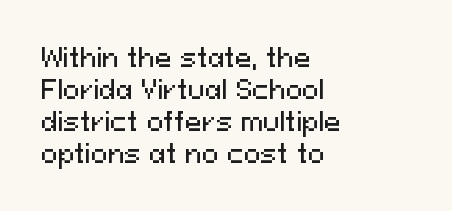
Summary of vertical rhythm: regular, with standard interline spacing. The string is rendered with underlining switched off. This rendering uses left alignment, leaving the right contour irregular. The lettering stays uniformly vertical, giving the passage a roman look. The horizontal fit of the characters is conventional and even.
